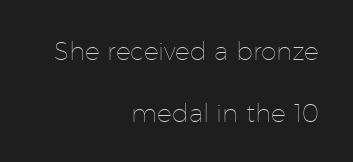
What stands out about the letter spacing? Nothing — it is the standard amount. The space directly below the letters is spotless. The compositor pushed each line to the right boundary. This is not heavy type; no bold has been used.
